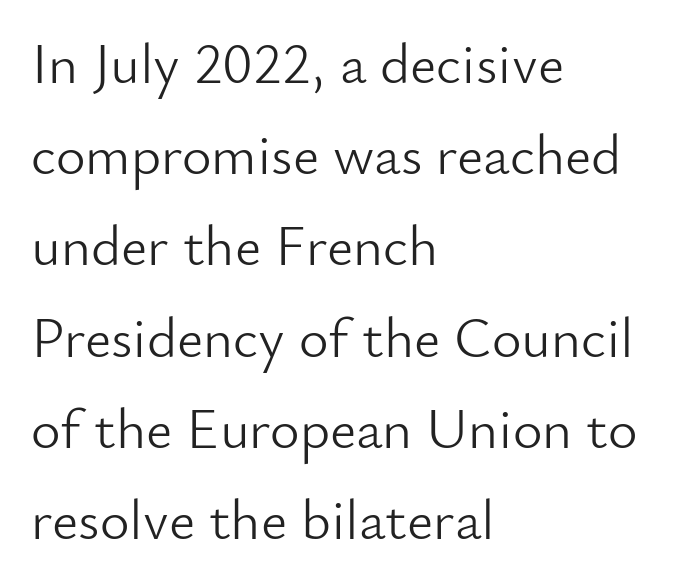
The image shows 57 px light sans-serif type, upright; set left-aligned, normal line spacing (1.6x), normal letter spacing, not underlined; low stroke contrast and a small x-height.
